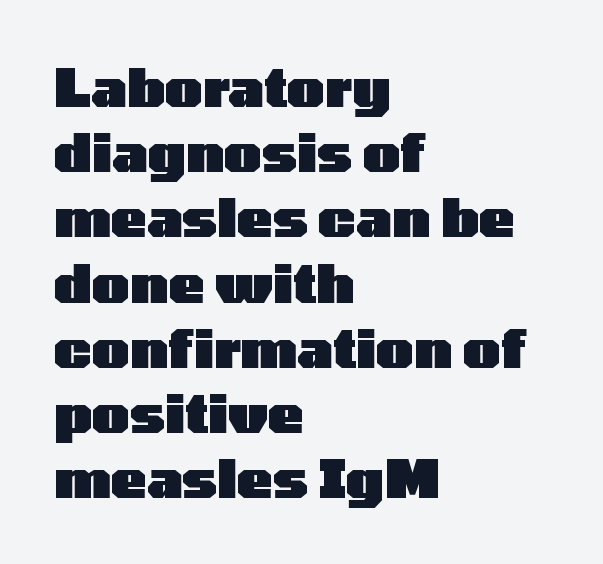
Q: Is the text bold? A: Yes.
Q: Is the text italic (slanted)? A: No, it is upright.
Q: Is the typeface a serif or a sans-serif typeface? A: Sans-serif.
Q: Is the text underlined? A: No.
Q: How is the paragraph aligned? A: Left-aligned.
Q: Is the spacing between letters normal or unusually wide? A: Normal.
Q: Width (condensed, normal, or wide)? A: Wide.
Q: Stroke contrast? A: Low.
Q: x-height? A: Medium.
Q: Monospaced? A: No.
